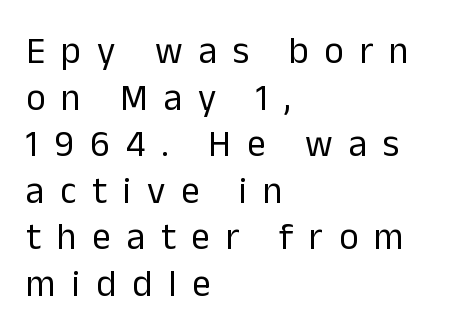
{"serif": "no", "italic": "no", "bold": "no", "weight": "regular", "width": "normal", "stroke_contrast": "low", "x_height": "medium", "monospaced": "no", "underline": "no", "align": "left", "line_spacing": "normal", "line_spacing_ratio": 1.26, "letter_spacing": "wide", "letter_spacing_em": 0.43, "glyph_px": 37}
